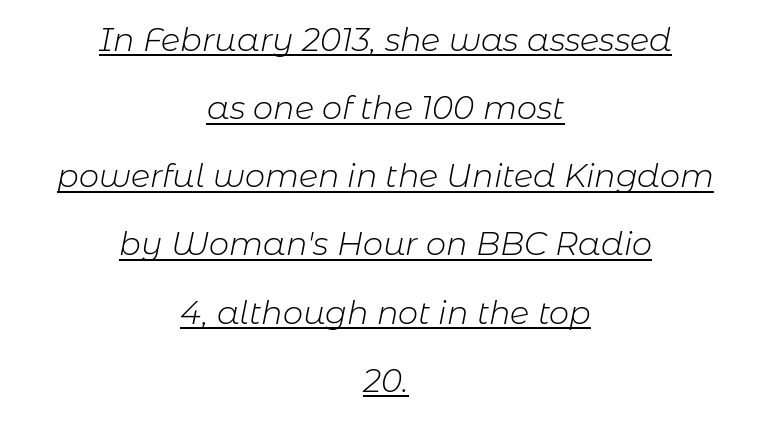
Note the varied advance widths — an 'i' is clearly narrower than an 'm'. The letters are slanted; this is an italic face. If you measured baseline to baseline, you'd find a long distance. Each word holds together tightly as a unit, with standard inter-letter gaps. Check the space under the baseline: a stroke is drawn there.
